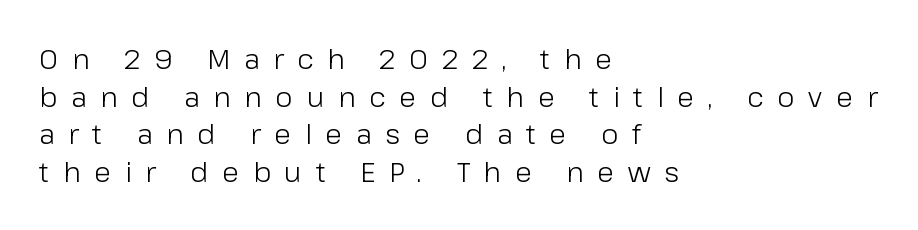
Q: Is the text bold? A: No.
Q: Is the text italic (slanted)? A: No, it is upright.
Q: Is the typeface a serif or a sans-serif typeface? A: Sans-serif.
Q: Is the text underlined? A: No.
Q: How is the paragraph aligned? A: Left-aligned.
Q: Is the spacing between letters normal or unusually wide? A: Unusually wide.
Q: Is the spacing between lines tight, normal or loose? A: Normal.
Q: Width (condensed, normal, or wide)? A: Normal.
Q: Stroke contrast? A: Low.
Q: x-height? A: Medium.
Q: Monospaced? A: No.
